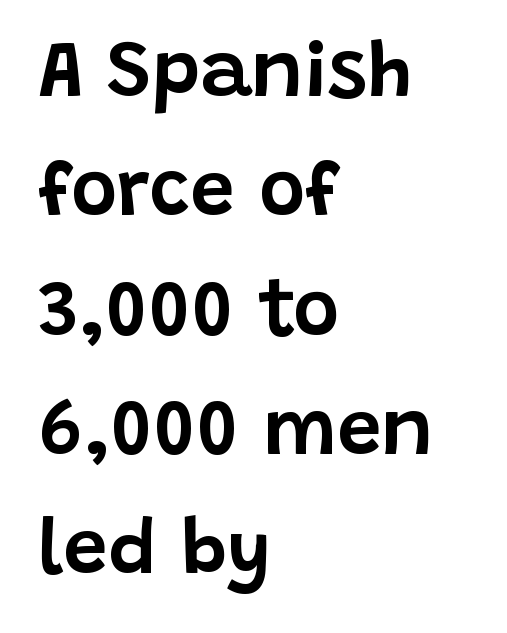
The image shows 79 px sans-serif type, upright; set left-aligned, normal line spacing (1.51x), normal letter spacing, not underlined; low stroke contrast and a large x-height.
